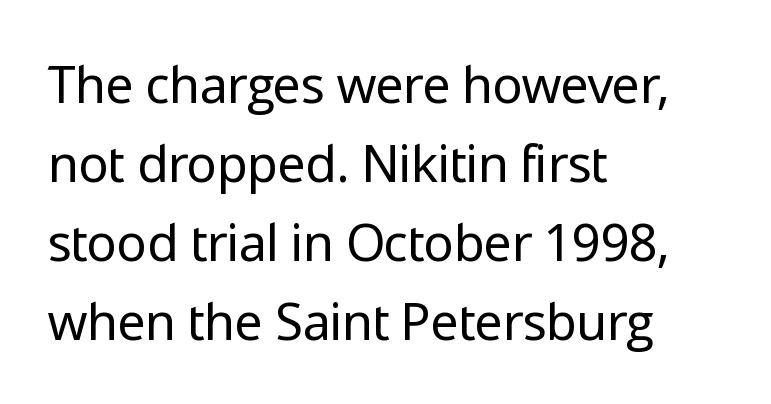
{"serif": "no", "italic": "no", "bold": "no", "weight": "regular", "width": "normal", "stroke_contrast": "low", "x_height": "medium", "monospaced": "no", "underline": "no", "align": "left", "line_spacing": "normal", "line_spacing_ratio": 1.55, "letter_spacing": "normal", "letter_spacing_em": 0.0, "glyph_px": 51}
